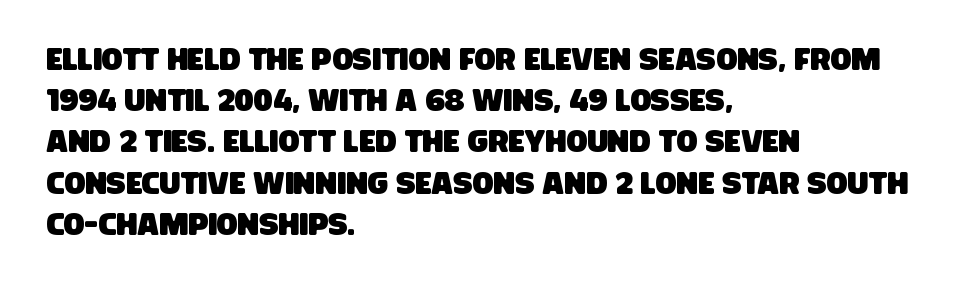
Note: no serifs on the glyphs. Whoever set this chose a conventional vertical rhythm. The space directly below the letters is spotless. This rendering leaves character spacing at its baseline value. One-word summary of the alignment: left.
